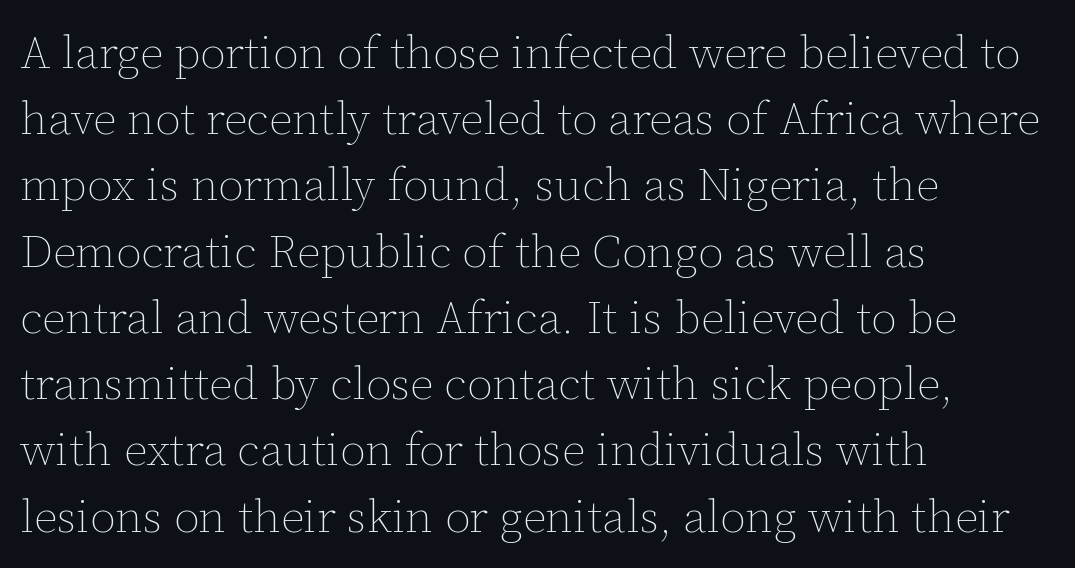
Q: Is the text bold? A: No.
Q: Is the text italic (slanted)? A: No, it is upright.
Q: Is the text underlined? A: No.
Q: How is the paragraph aligned? A: Left-aligned.
Q: Is the spacing between letters normal or unusually wide? A: Normal.
Q: Is the spacing between lines tight, normal or loose? A: Normal.
Q: Width (condensed, normal, or wide)? A: Normal.
Q: Stroke contrast? A: Low.
Q: x-height? A: Medium.
Q: Monospaced? A: No.
